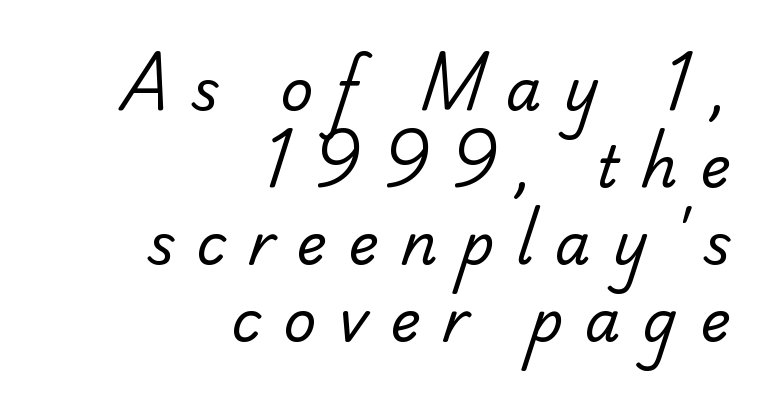
Q: Is the text bold? A: No.
Q: Is the typeface a serif or a sans-serif typeface? A: Sans-serif.
Q: Is the text underlined? A: No.
Q: How is the paragraph aligned? A: Right-aligned.
Q: Is the spacing between letters normal or unusually wide? A: Unusually wide.
Q: Is the spacing between lines tight, normal or loose? A: Normal.
Q: Width (condensed, normal, or wide)? A: Normal.
Q: Stroke contrast? A: Low.
Q: x-height? A: Small.
Q: Monospaced? A: No.
